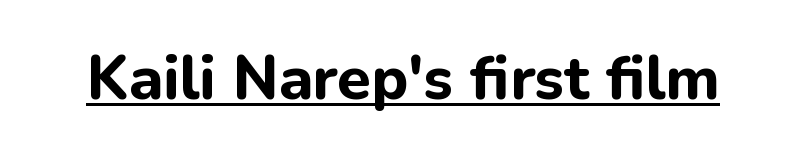
The characters display no serif detailing; their extremities are plain. You can see a thin bar hugging the bottom of the glyphs. The axis of the letterforms is exactly vertical. This rendering leaves character spacing at its baseline value. Do the characters align in a grid? No, the font is proportional.
